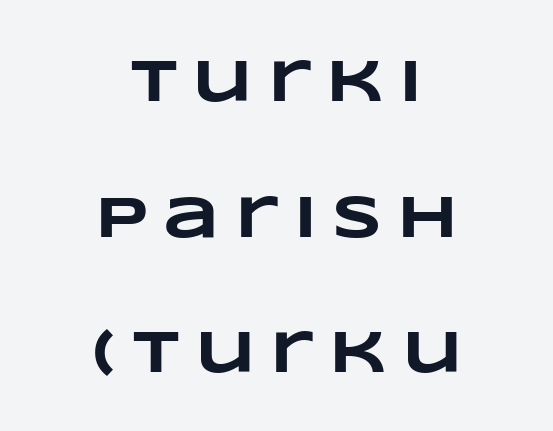
The passage shown is emphatically bold. Does extra space separate the letters? Yes, quite a lot of it. This rendering uses center alignment, leaving both contours irregular but symmetric. Anything drawn beneath the words? Only blank space.
